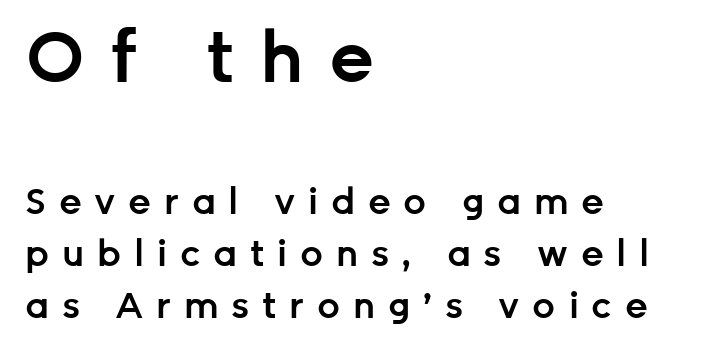
The face used here is rendered with a markedly widened letterfit. Is the block centered? No — it sits flush against the left margin. Anything drawn beneath the words? Only blank space. Regular leading.
